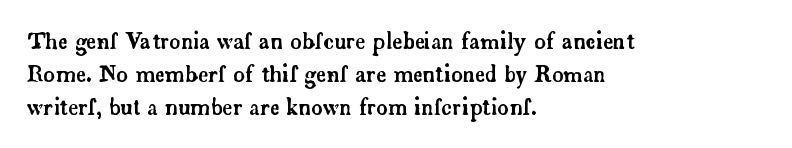
Q: Is the text italic (slanted)? A: No, it is upright.
Q: Is the text underlined? A: No.
Q: How is the paragraph aligned? A: Left-aligned.
Q: Is the spacing between letters normal or unusually wide? A: Normal.
Q: Is the spacing between lines tight, normal or loose? A: Normal.
